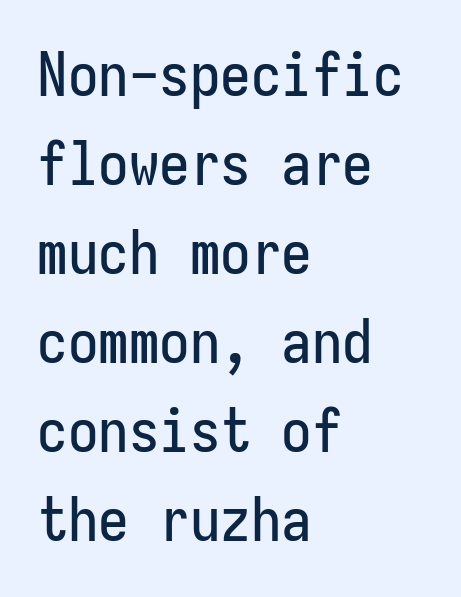
{"serif": "no", "italic": "no", "width": "condensed", "stroke_contrast": "low", "x_height": "medium", "monospaced": "yes", "underline": "no", "align": "left", "line_spacing": "normal", "line_spacing_ratio": 1.46, "letter_spacing": "normal", "letter_spacing_em": 0.0, "glyph_px": 61}
